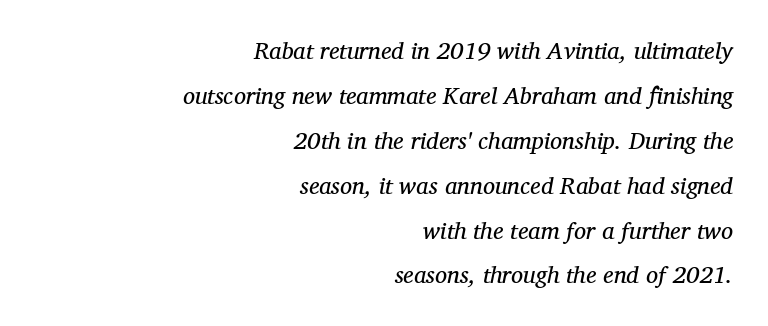
{"italic": "yes", "lean": "right", "slant_degrees": 12, "bold": "no", "underline": "no", "align": "right", "line_spacing_ratio": 1.87, "letter_spacing": "normal", "letter_spacing_em": 0.0, "glyph_px": 24}
